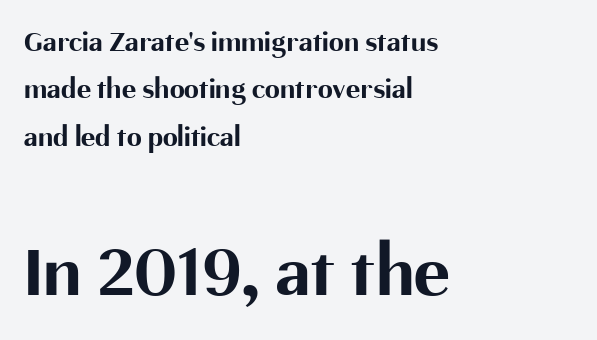
Q: Is the text bold? A: Yes.
Q: Is the text italic (slanted)? A: No, it is upright.
Q: Is the typeface a serif or a sans-serif typeface? A: Sans-serif.
Q: Is the text underlined? A: No.
Q: How is the paragraph aligned? A: Left-aligned.
Q: Is the spacing between letters normal or unusually wide? A: Normal.
Q: Is the spacing between lines tight, normal or loose? A: Normal.
Q: Which block of text is set in a larger size, the first (top) or the second (bottom)? A: The second (bottom) one.
Q: Width (condensed, normal, or wide)? A: Normal.
Q: Stroke contrast? A: Medium.
Q: x-height? A: Medium.
Q: Monospaced? A: No.
